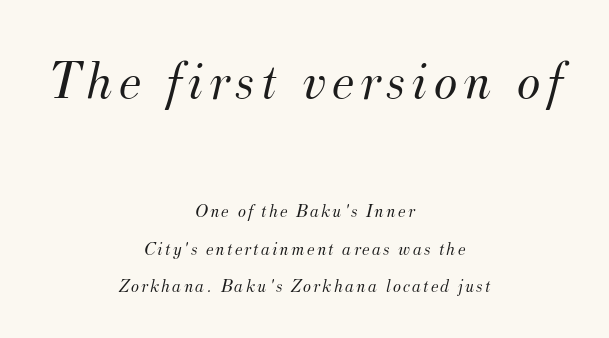
{"serif": "yes", "italic": "yes", "lean": "right", "slant_degrees": 12, "bold": "no", "weight": "light", "width": "normal", "stroke_contrast": "medium", "x_height": "small", "monospaced": "no", "underline": "no", "align": "center", "line_spacing": "loose", "line_spacing_ratio": 1.97, "larger_block": "first", "size_ratio": 2.95, "glyph_px": 56}
